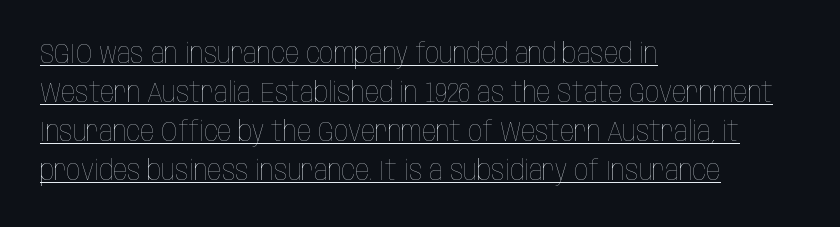
Think of a printed novel: that variable character pitch is what you see here. Every row of glyphs begins at an identical x-position on the left. Evenly set lines give the paragraph a standard silhouette. Compared with a typical body face, this is equally light or lighter still. A baseline rule has been typeset under these characters. Quick note: not italic, upright.
